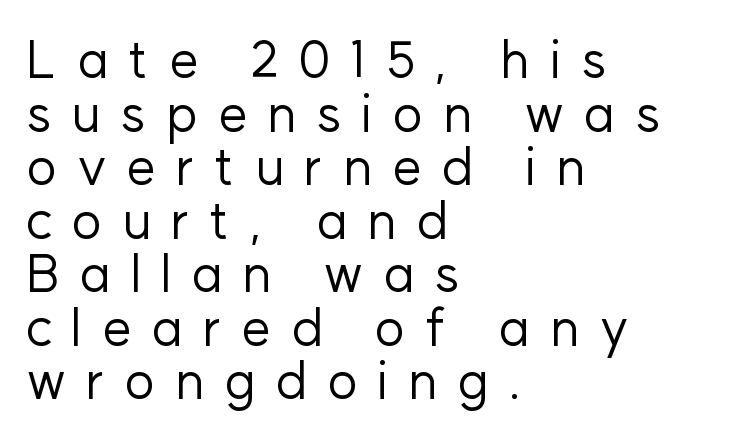
The image shows 52 px regular-weight sans-serif type, upright; set left-aligned, tight line spacing (1.03x), unusually wide letter spacing (+0.38 em), not underlined; low stroke contrast and a medium x-height.
